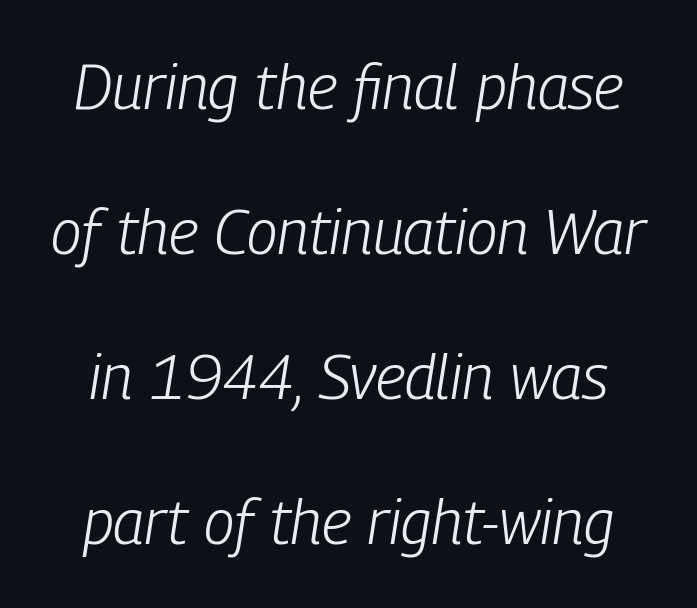
Italic: yes, the glyphs are oblique. Think of a printed novel: that variable character pitch is what you see here. No word sits above an underline. What's the leading like? Stretched, with rows far apart. Observe the ordinary spacing: letters are neighbours, not strangers.
